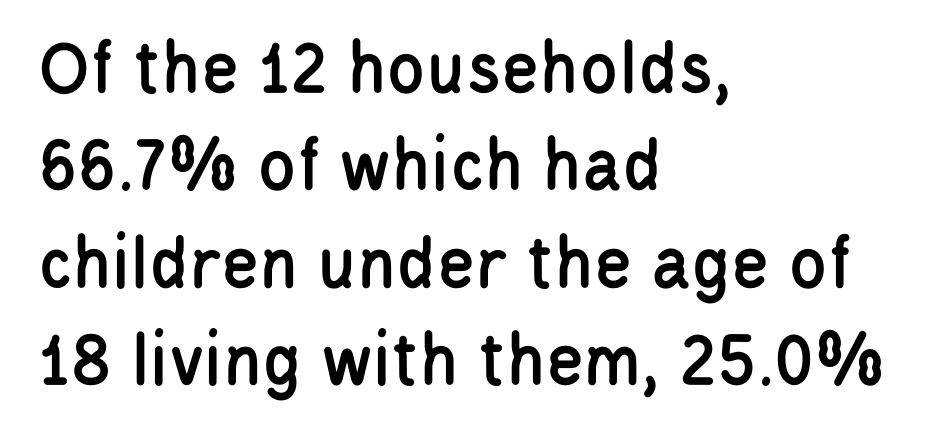
{"serif": "no", "italic": "no", "width": "condensed", "stroke_contrast": "low", "x_height": "large", "monospaced": "no", "underline": "no", "align": "left", "line_spacing": "normal", "line_spacing_ratio": 1.25, "letter_spacing": "normal", "letter_spacing_em": 0.0, "glyph_px": 78}
